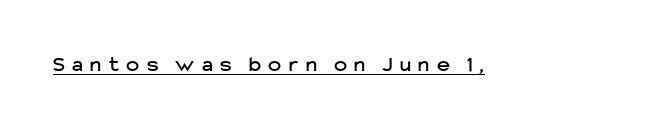
{"italic": "no", "underline": "yes", "letter_spacing": "wide", "letter_spacing_em": 0.34, "glyph_px": 22}
